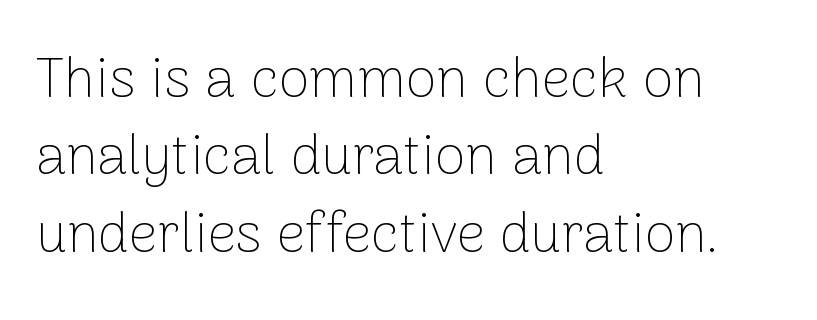
{"serif": "no", "italic": "no", "bold": "no", "weight": "thin", "width": "normal", "stroke_contrast": "low", "x_height": "medium", "monospaced": "no", "underline": "no", "align": "left", "line_spacing": "normal", "line_spacing_ratio": 1.38, "letter_spacing": "normal", "letter_spacing_em": 0.0, "glyph_px": 56}
